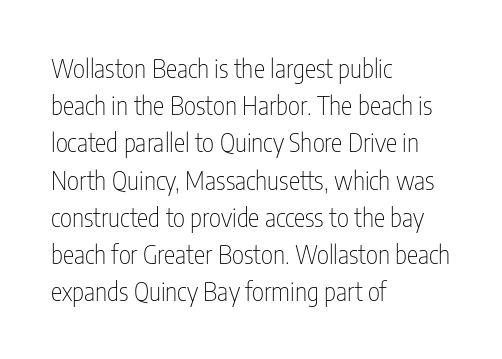
Q: Is the text bold? A: No.
Q: Is the text italic (slanted)? A: No, it is upright.
Q: Is the text underlined? A: No.
Q: How is the paragraph aligned? A: Left-aligned.
Q: Is the spacing between letters normal or unusually wide? A: Normal.
Q: Is the spacing between lines tight, normal or loose? A: Normal.
